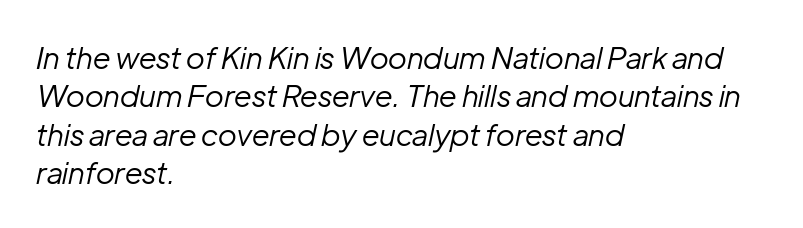
The image shows 30 px regular-weight type, italic (leaning right); set left-aligned, normal line spacing (1.28x), normal letter spacing, not underlined; low stroke contrast and a medium x-height.
